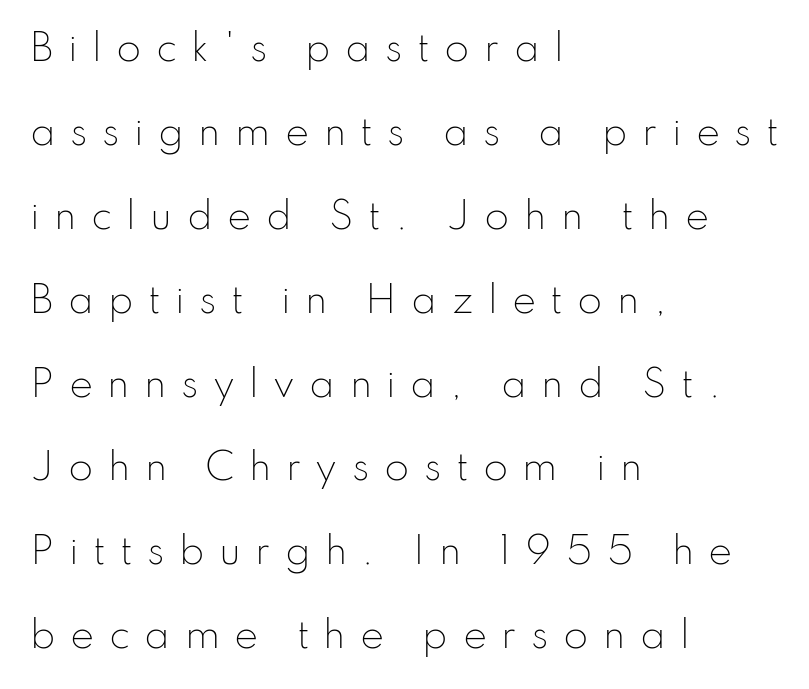
{"serif": "no", "italic": "no", "bold": "no", "weight": "light", "width": "normal", "stroke_contrast": "low", "x_height": "small", "monospaced": "no", "underline": "no", "align": "left", "line_spacing": "loose", "line_spacing_ratio": 2.33, "letter_spacing": "wide", "letter_spacing_em": 0.4, "glyph_px": 36}
